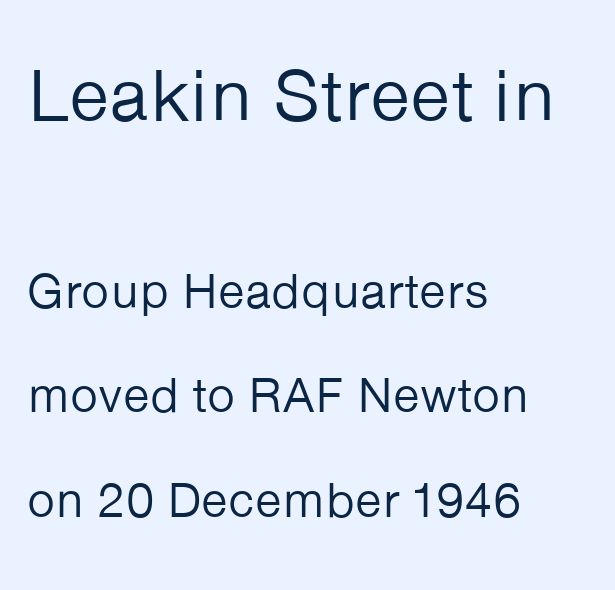
{"serif": "no", "italic": "no", "bold": "no", "weight": "regular", "width": "normal", "stroke_contrast": "low", "x_height": "medium", "monospaced": "no", "underline": "no", "align": "left", "line_spacing": "loose", "line_spacing_ratio": 2.14, "letter_spacing": "normal", "letter_spacing_em": 0.0, "larger_block": "first", "size_ratio": 1.51, "glyph_px": 74}
